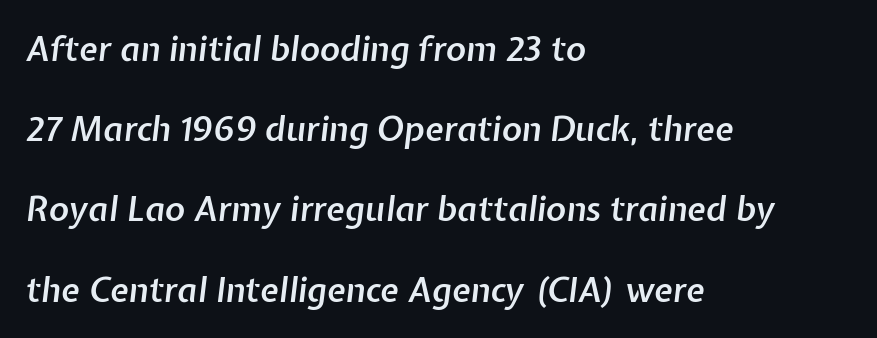
The image shows 34 px semibold type, italic (leaning right); set left-aligned, loose line spacing (2.36x), normal letter spacing, not underlined; low stroke contrast and a medium x-height.
